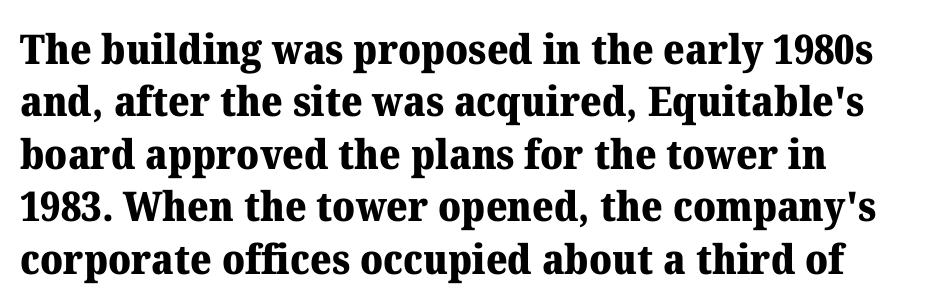
In terms of posture, this sample is upright. Rows of type keep a routine distance in the vertical direction. The rendering shows small feet on the letterforms — a serif design. Letters rest on an invisible, unmarked baseline. This sample has the flowing, uneven cadence of proportional lettering.
